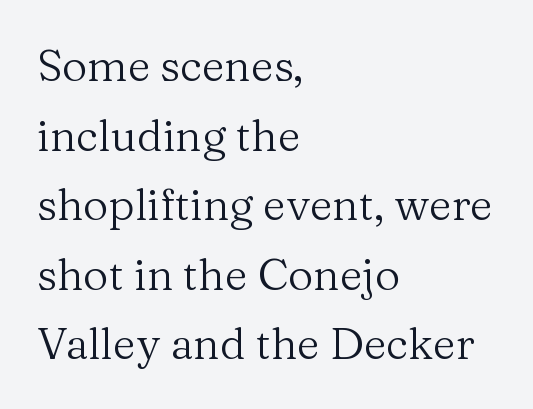
Underline: absent. Do the letters lean? They stand straight. Do the characters align in a grid? No, the font is proportional. A normal amount of white space separates one row of letters from the next. Summary of weight: not heavy and not bold.
